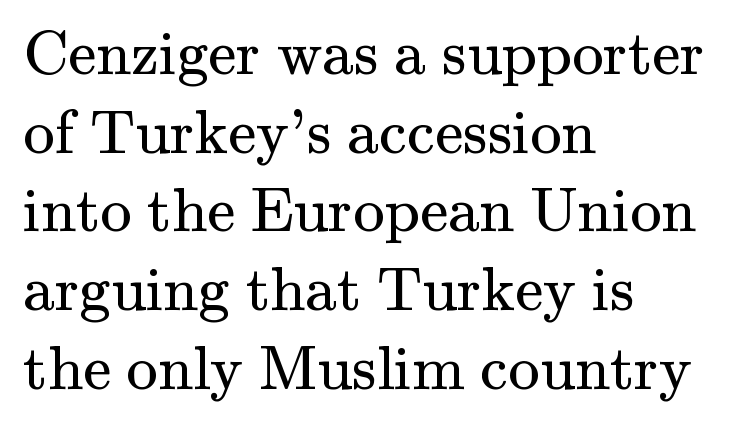
The image shows 63 px regular-weight serif type, upright; set left-aligned, normal line spacing (1.25x), normal letter spacing, not underlined; medium stroke contrast and a small x-height.
